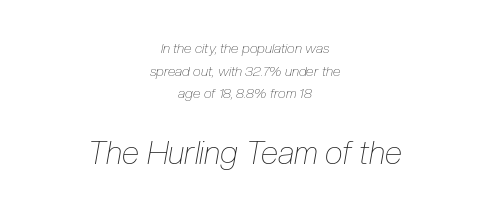
{"italic": "yes", "lean": "right", "slant_degrees": 10, "bold": "no", "weight": "thin", "width": "condensed", "stroke_contrast": "low", "x_height": "medium", "monospaced": "no", "underline": "no", "align": "center", "line_spacing": "normal", "line_spacing_ratio": 1.62, "letter_spacing": "normal", "letter_spacing_em": 0.0, "larger_block": "second", "size_ratio": 2.29, "glyph_px": 32}
